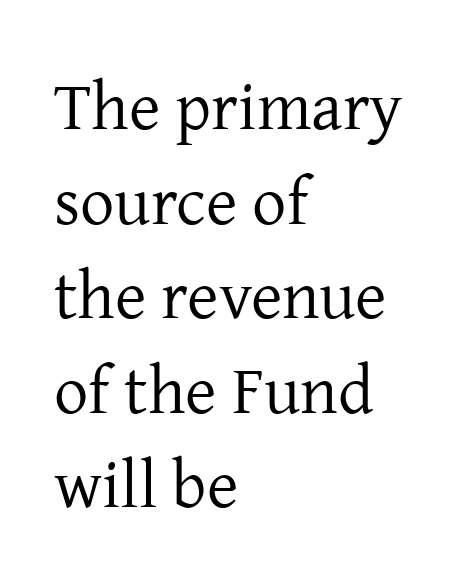
Horizontally, the lines are justified to the leading edge only. The rendering uses natural spacing where letterforms have individual widths. The horizontal fit of the characters is conventional and even. Type without underlining. The passage shown stacks its lines at a standard gap.
